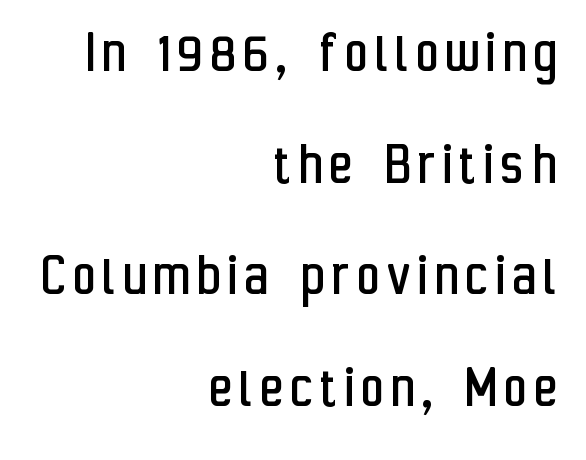
Q: Is the text bold? A: No.
Q: Is the text italic (slanted)? A: No, it is upright.
Q: Is the typeface a serif or a sans-serif typeface? A: Sans-serif.
Q: Is the text underlined? A: No.
Q: How is the paragraph aligned? A: Right-aligned.
Q: Width (condensed, normal, or wide)? A: Condensed.
Q: Stroke contrast? A: Low.
Q: x-height? A: Medium.
Q: Monospaced? A: No.
